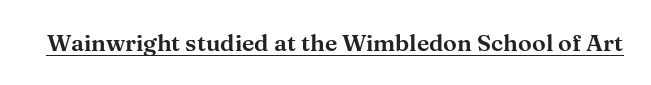
{"italic": "no", "underline": "yes", "letter_spacing": "normal", "letter_spacing_em": 0.0, "glyph_px": 23}
